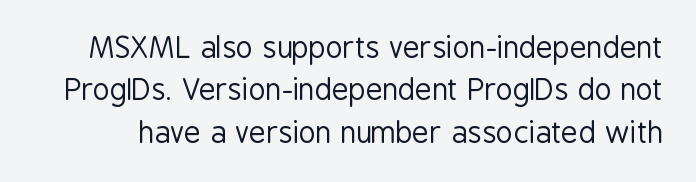
The image shows 29 px regular-weight, condensed sans-serif type, upright; set normal line spacing (1.46x), normal letter spacing, not underlined; low stroke contrast and a medium x-height.
